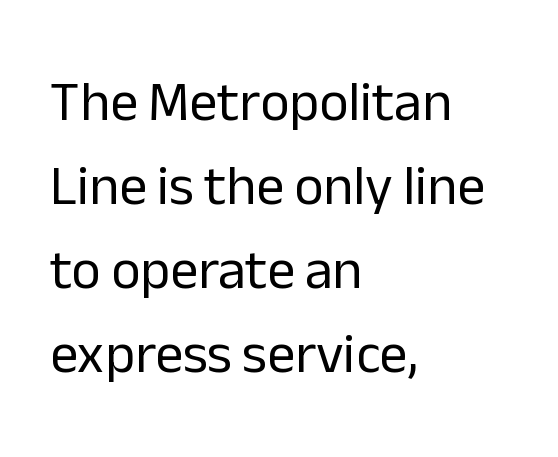
{"serif": "no", "italic": "no", "bold": "no", "weight": "regular", "width": "normal", "stroke_contrast": "low", "x_height": "medium", "monospaced": "no", "underline": "no", "align": "left", "line_spacing": "normal", "line_spacing_ratio": 1.5, "letter_spacing": "normal", "letter_spacing_em": 0.0, "glyph_px": 56}
